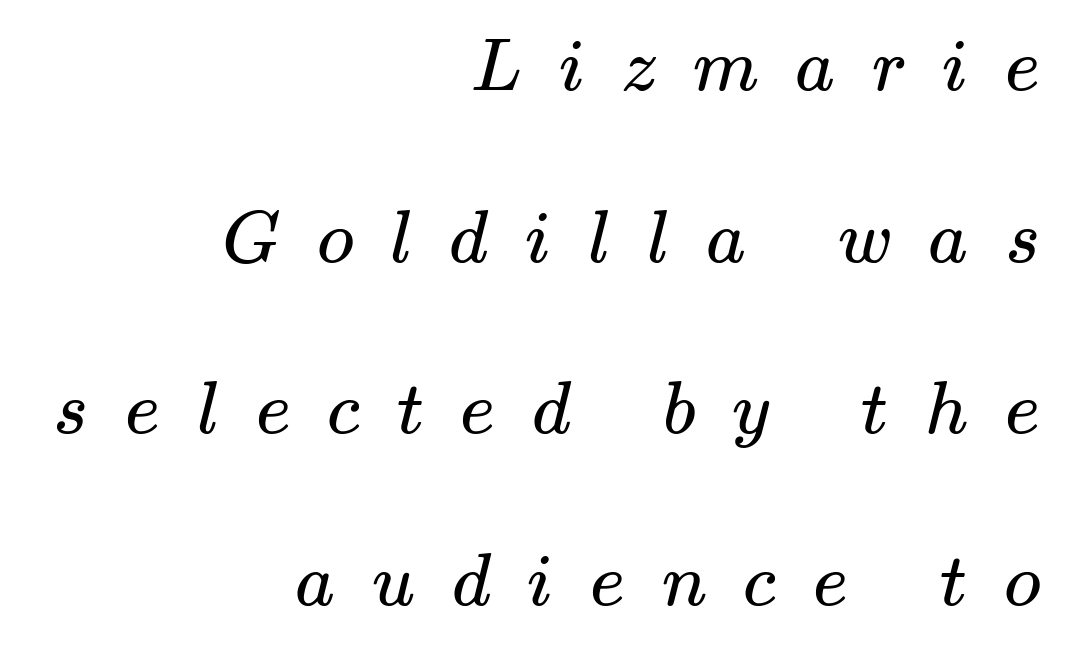
Q: Is the text bold? A: No.
Q: Is the typeface a serif or a sans-serif typeface? A: Serif.
Q: Is the text underlined? A: No.
Q: How is the paragraph aligned? A: Right-aligned.
Q: Is the spacing between letters normal or unusually wide? A: Unusually wide.
Q: Is the spacing between lines tight, normal or loose? A: Loose.
Q: Width (condensed, normal, or wide)? A: Wide.
Q: Stroke contrast? A: Medium.
Q: x-height? A: Small.
Q: Monospaced? A: No.
